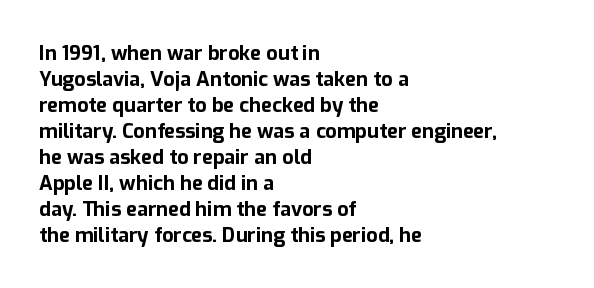
{"italic": "no", "bold": "yes", "underline": "no", "align": "left", "line_spacing": "normal", "line_spacing_ratio": 1.3, "letter_spacing": "normal", "letter_spacing_em": 0.0, "glyph_px": 20}
